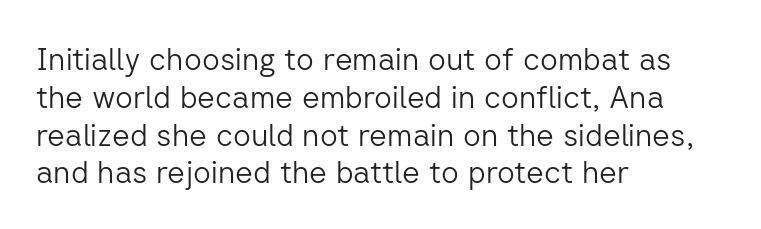
{"serif": "no", "italic": "no", "bold": "no", "weight": "light", "width": "normal", "stroke_contrast": "low", "x_height": "medium", "monospaced": "no", "underline": "no", "align": "left", "line_spacing_ratio": 1.22, "letter_spacing": "normal", "letter_spacing_em": 0.0, "glyph_px": 31}
